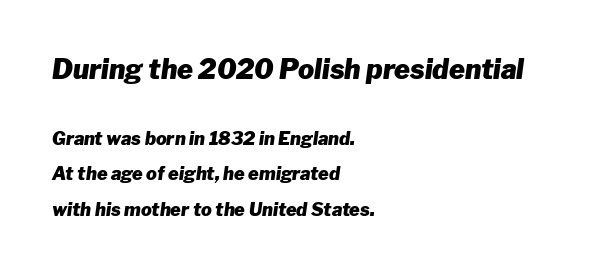
The image shows 27 px bold type, italic (leaning right); set left-aligned, loose line spacing (1.97x), normal letter spacing, not underlined; the first (top) block is 1.5x larger.
